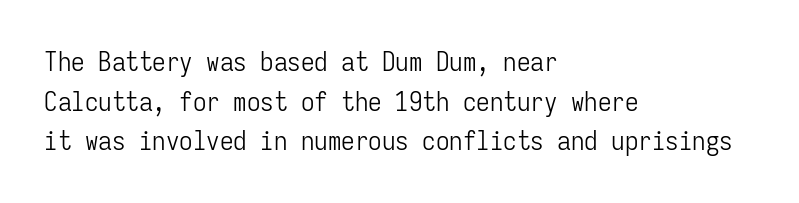
The image shows 27 px text type, upright; set left-aligned, normal line spacing (1.47x), normal letter spacing, not underlined.
